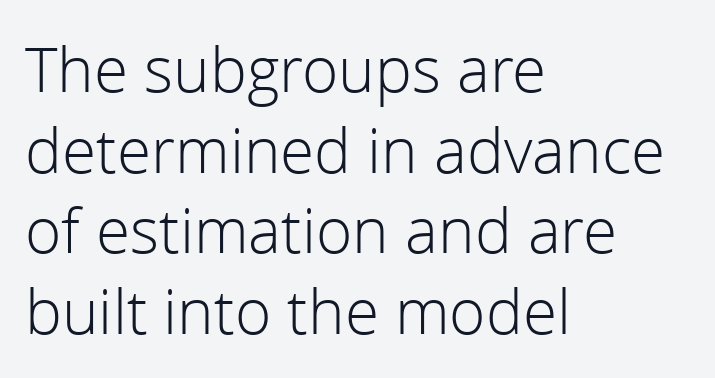
Each row of text sits above clean, open space. Short note: letters normally spaced. Regarding serifs, this sample does without them. The designer left line spacing at the default. Is there any slant? The stems are plumb.
